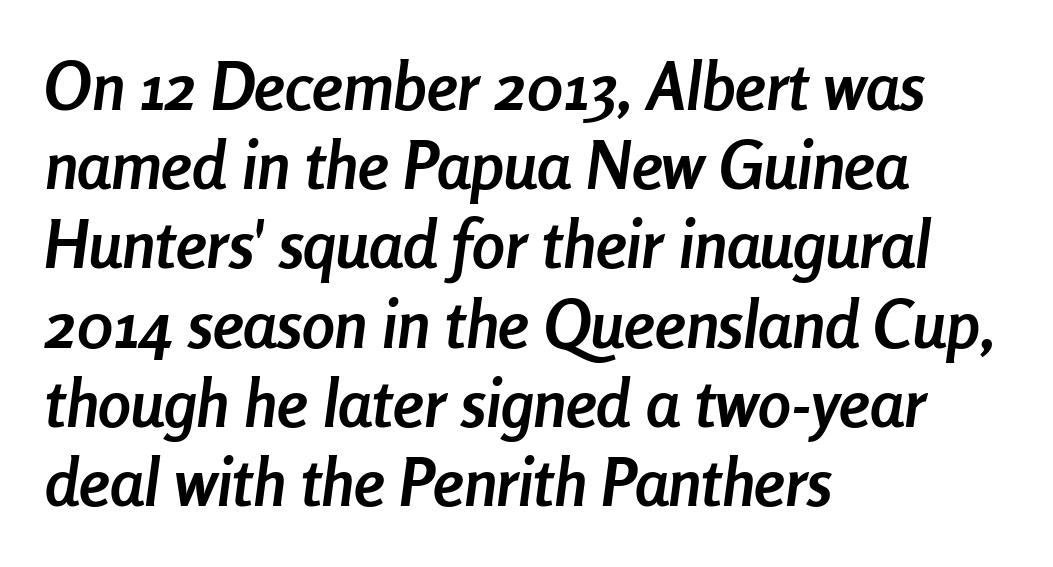
These words are printed bold, with thick strokes throughout. Is the type slanted? Yes — the strokes lean at a clear angle. Left-aligned paragraph, ragged on the right. Glyph-to-glyph distance matches everyday printed text. This sample has the flowing, uneven cadence of proportional lettering. Only glyphs here, with clear space below each row.
